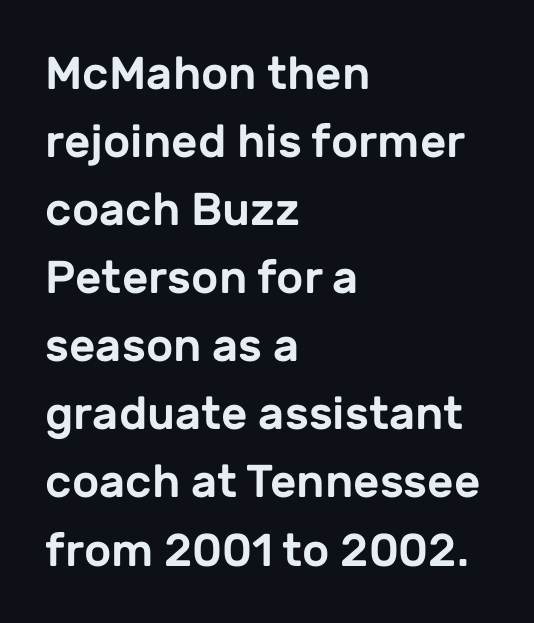
Q: Is the text italic (slanted)? A: No, it is upright.
Q: Is the typeface a serif or a sans-serif typeface? A: Sans-serif.
Q: Is the text underlined? A: No.
Q: How is the paragraph aligned? A: Left-aligned.
Q: Is the spacing between letters normal or unusually wide? A: Normal.
Q: Is the spacing between lines tight, normal or loose? A: Normal.
Q: Width (condensed, normal, or wide)? A: Normal.
Q: Stroke contrast? A: Low.
Q: x-height? A: Medium.
Q: Monospaced? A: No.
